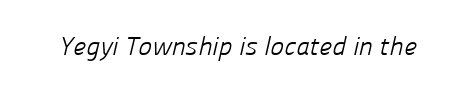
Vertical stems look standard width or narrower in stroke. Unmarked baselines from the first word to the last. There is no visible air inserted between adjacent glyphs.
